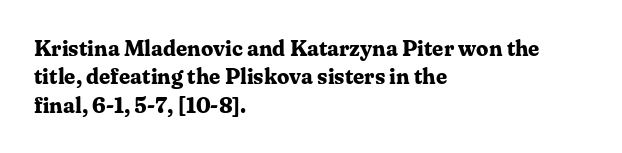
{"italic": "no", "bold": "yes", "underline": "no", "align": "left", "line_spacing": "normal", "line_spacing_ratio": 1.29, "letter_spacing": "normal", "letter_spacing_em": 0.0, "glyph_px": 22}
